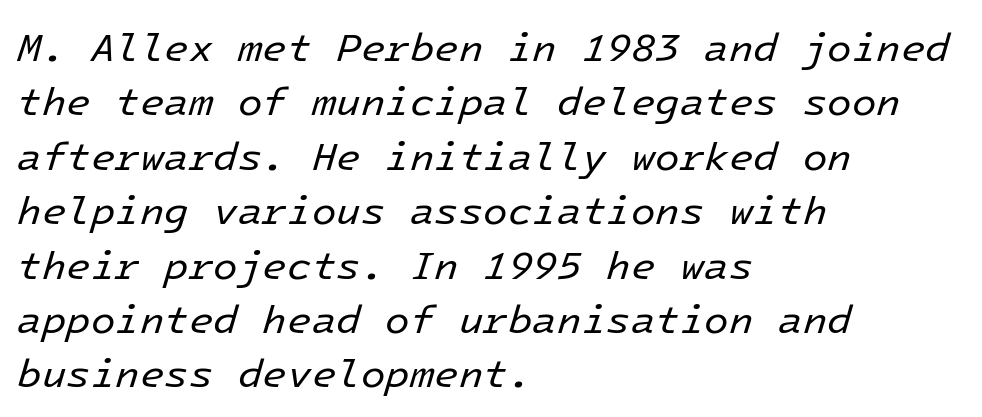
The image shows 40 px regular-weight type, italic (leaning right); set left-aligned, normal line spacing (1.36x), normal letter spacing, not underlined; low stroke contrast and a medium x-height.
